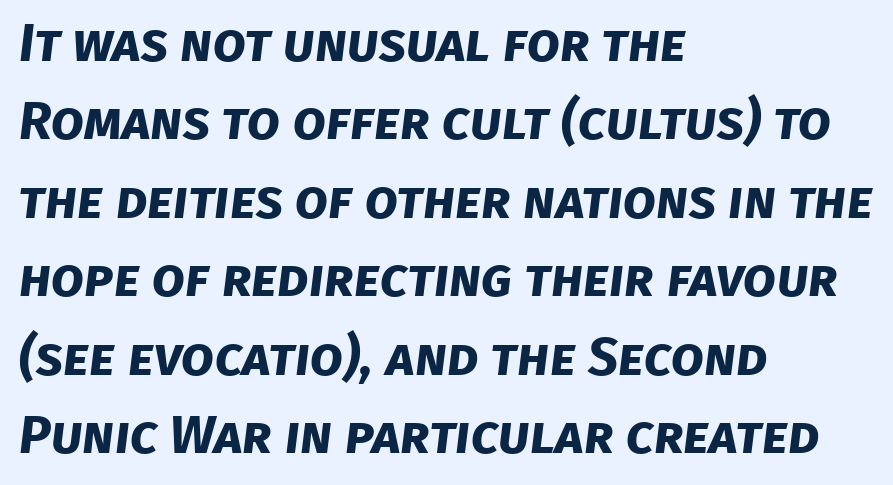
Q: Is the text bold? A: Yes.
Q: Is the typeface a serif or a sans-serif typeface? A: Sans-serif.
Q: Is the text underlined? A: No.
Q: How is the paragraph aligned? A: Left-aligned.
Q: Is the spacing between letters normal or unusually wide? A: Normal.
Q: Is the spacing between lines tight, normal or loose? A: Normal.
Q: Width (condensed, normal, or wide)? A: Normal.
Q: Stroke contrast? A: Low.
Q: x-height? A: Large.
Q: Monospaced? A: No.
